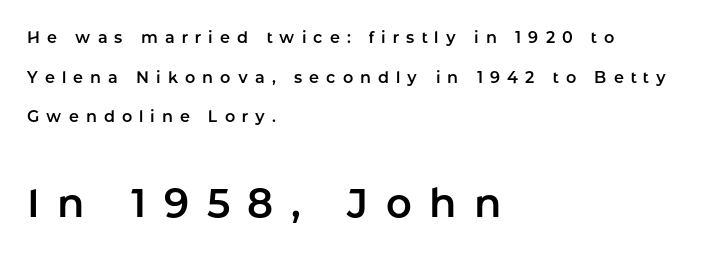
{"serif": "no", "italic": "no", "width": "normal", "stroke_contrast": "low", "x_height": "medium", "monospaced": "no", "underline": "no", "align": "left", "line_spacing": "loose", "line_spacing_ratio": 2.48, "letter_spacing": "wide", "letter_spacing_em": 0.44, "larger_block": "second", "size_ratio": 2.5, "glyph_px": 40}
